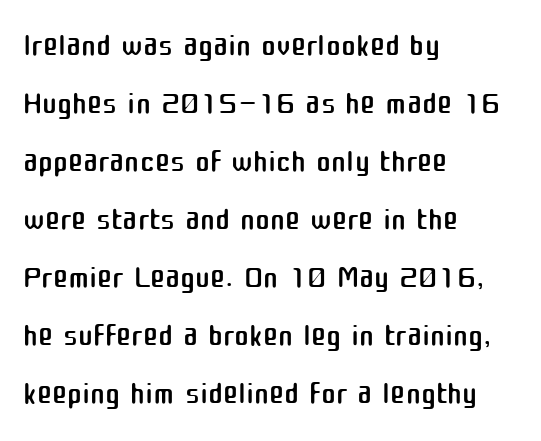
The image shows 45 px regular-weight sans-serif type, upright; set left-aligned, normal line spacing (1.29x), normal letter spacing, not underlined; medium stroke contrast and a medium x-height.
